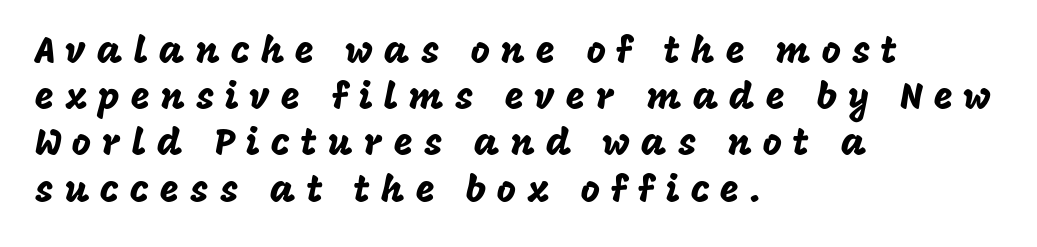
Typeset ragged right — the left edge is the straight one. Note the varied advance widths — an 'i' is clearly narrower than an 'm'. Leading matches the norm, producing a regular column. Each letter's strokes conclude bluntly, with no projecting serifs. The zone under the glyphs is completely vacant.
